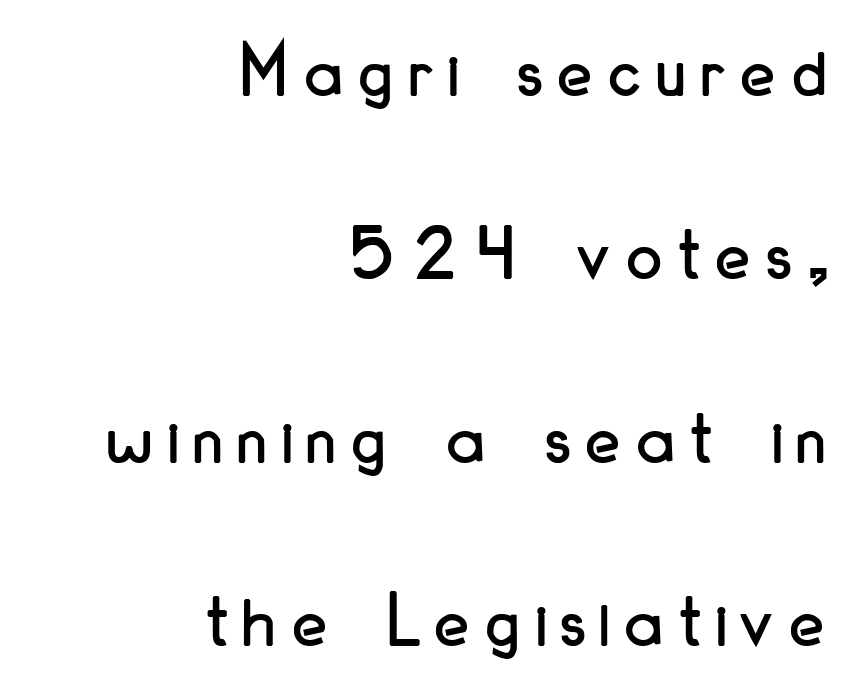
Each line ends at the same right margin while the left side varies. The type is letterspaced generously, with wide tracking. Every stem runs plumb, perpendicular to the baseline. Are there feet on the stems? There aren't — it's a sans. Note the varied advance widths — an 'i' is clearly narrower than an 'm'. Reading down the column, the eye jumps a long way to each next line.
